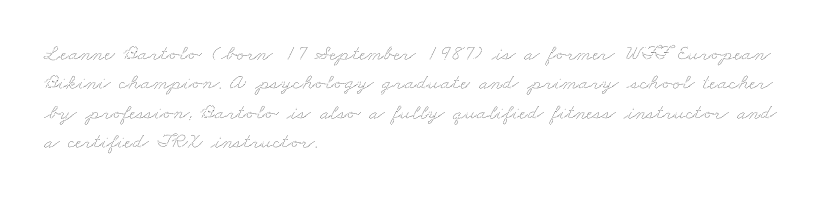
The type is set solid horizontally, with unmodified tracking. The lines in this sample share a left origin and differ only in where they stop. Baseline-to-baseline distance is the conventional proportion of letter height. Type without underlining.
